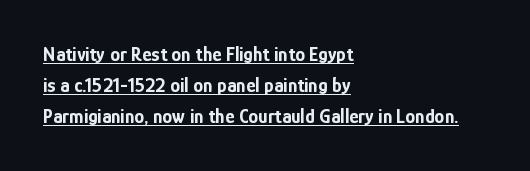
{"italic": "no", "bold": "yes", "underline": "yes", "align": "left", "line_spacing": "normal", "line_spacing_ratio": 1.54, "letter_spacing": "normal", "letter_spacing_em": 0.0, "glyph_px": 20}
